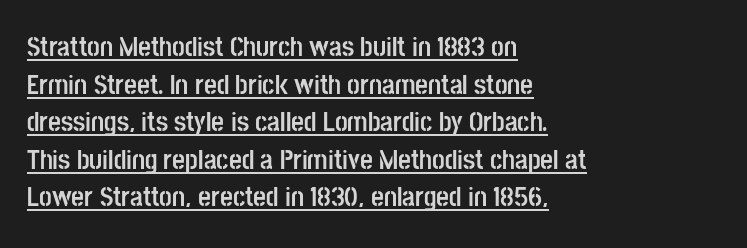
The image shows 28 px semibold, condensed sans-serif type, upright; set left-aligned, normal line spacing (1.34x), normal letter spacing, underlined; low stroke contrast and a large x-height.
